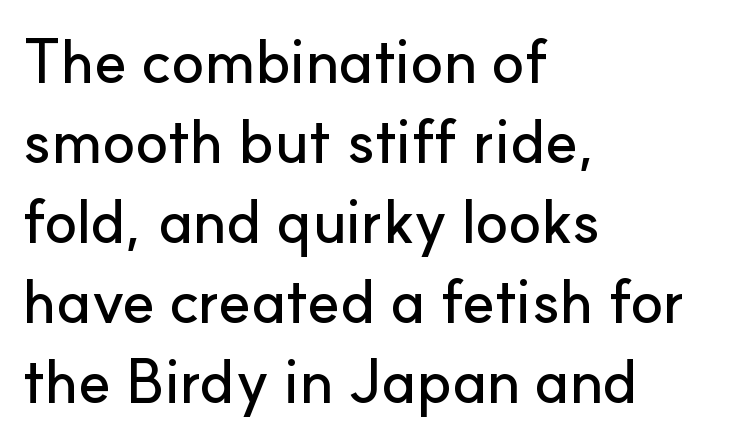
The image shows 61 px sans-serif type, upright; set left-aligned, normal line spacing (1.31x), normal letter spacing, not underlined; low stroke contrast and a small x-height.
